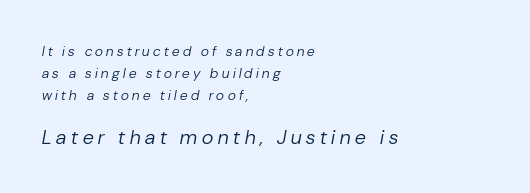
Q: Is the text bold? A: No.
Q: Is the text italic (slanted)? A: Yes, it leans right by about 10 degrees.
Q: Is the text underlined? A: No.
Q: How is the paragraph aligned? A: Left-aligned.
Q: Is the spacing between letters normal or unusually wide? A: Unusually wide.
Q: Is the spacing between lines tight, normal or loose? A: Normal.
Q: Which block of text is set in a larger size, the first (top) or the second (bottom)? A: The second (bottom) one.
